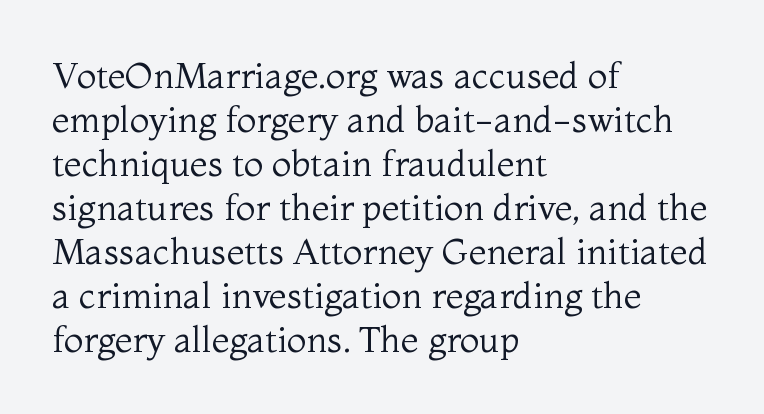
The image shows 36 px regular-weight serif type, upright; set left-aligned, line spacing 1.22x, normal letter spacing, not underlined; medium stroke contrast and a medium x-height.
